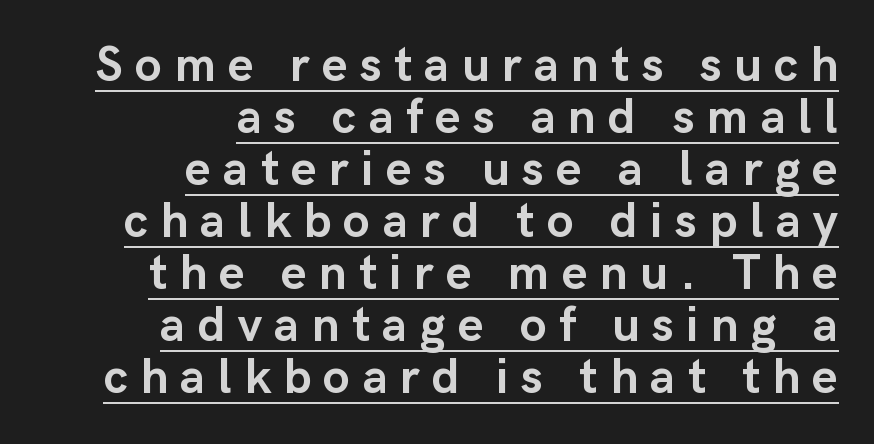
What decoration does the sample have? An underline. What stands out about the letter spacing? Its width — letters are far apart. It's the straight-up-and-down kind of type. The letters advance in unequal steps, a hallmark of proportional type. The glyphs in this specimen are sans serif.
